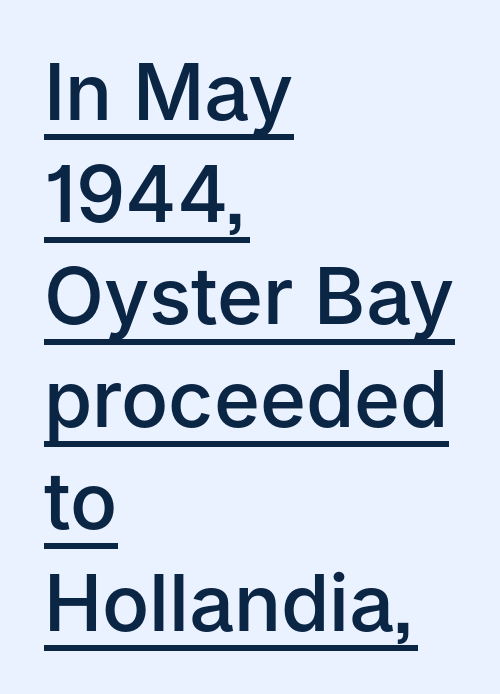
The image shows 78 px semibold sans-serif type, upright; set left-aligned, normal line spacing (1.31x), normal letter spacing, underlined; low stroke contrast and a medium x-height.
